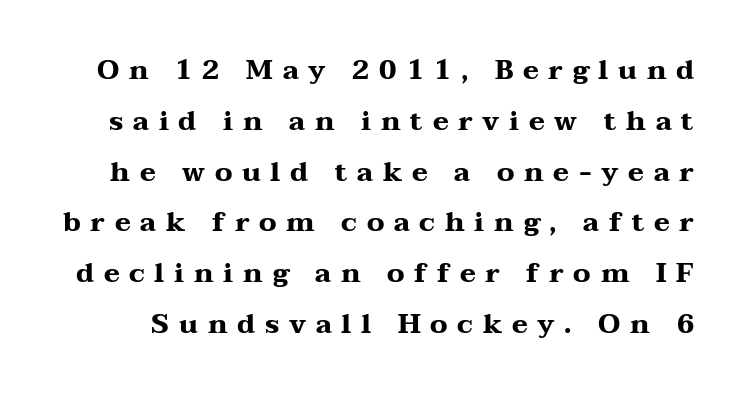
Q: Is the text bold? A: Yes.
Q: Is the text italic (slanted)? A: No, it is upright.
Q: Is the text underlined? A: No.
Q: Is the spacing between letters normal or unusually wide? A: Unusually wide.
